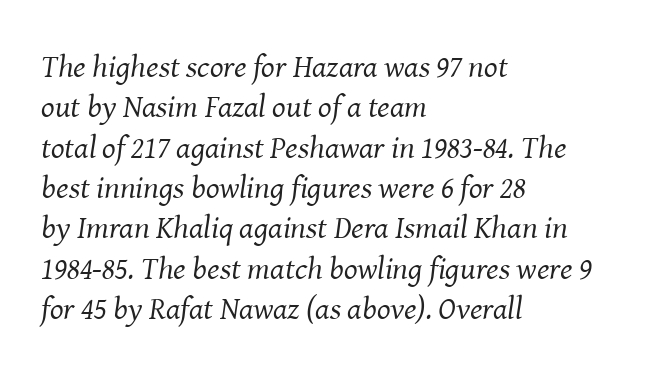
Q: Is the text bold? A: No.
Q: Is the text italic (slanted)? A: Yes, it leans right by about 8 degrees.
Q: Is the typeface a serif or a sans-serif typeface? A: Serif.
Q: Is the text underlined? A: No.
Q: How is the paragraph aligned? A: Left-aligned.
Q: Is the spacing between letters normal or unusually wide? A: Normal.
Q: Is the spacing between lines tight, normal or loose? A: Normal.
Q: Width (condensed, normal, or wide)? A: Normal.
Q: Stroke contrast? A: Medium.
Q: x-height? A: Medium.
Q: Monospaced? A: No.
